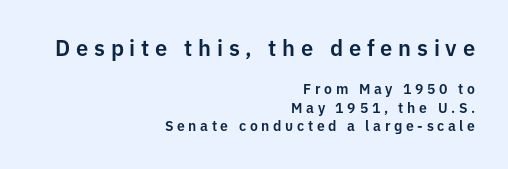
Is the letter spacing exaggerated? Yes — the characters are pushed far apart. Rule under the text: the space is simply empty. Baseline-to-baseline distance is the conventional proportion of letter height. Typesetter's note — upper block bumped up in size, lower block left smaller.
